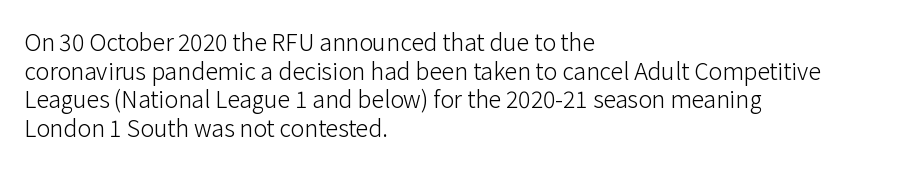
The lines sit at an ordinary, default distance from one another. The text block is weighted toward the left margin, trailing off unevenly rightward. Tracking value appears to be zero — textbook default spacing. Has an underline been added? It has not. Stroke mass is kept to a normal reading level or below.
